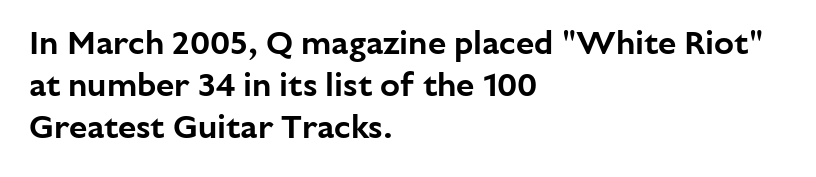
Q: Is the text italic (slanted)? A: No, it is upright.
Q: Is the typeface a serif or a sans-serif typeface? A: Sans-serif.
Q: Is the text underlined? A: No.
Q: How is the paragraph aligned? A: Left-aligned.
Q: Is the spacing between letters normal or unusually wide? A: Normal.
Q: Is the spacing between lines tight, normal or loose? A: Normal.
Q: Width (condensed, normal, or wide)? A: Normal.
Q: Stroke contrast? A: Low.
Q: x-height? A: Medium.
Q: Monospaced? A: No.
